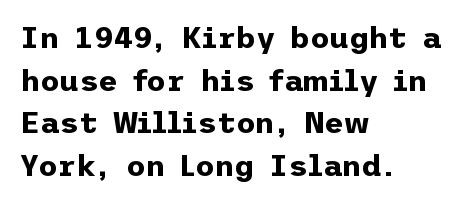
The image shows 30 px bold sans-serif type, upright; set left-aligned, normal line spacing (1.42x), normal letter spacing, not underlined; low stroke contrast and a medium x-height.
